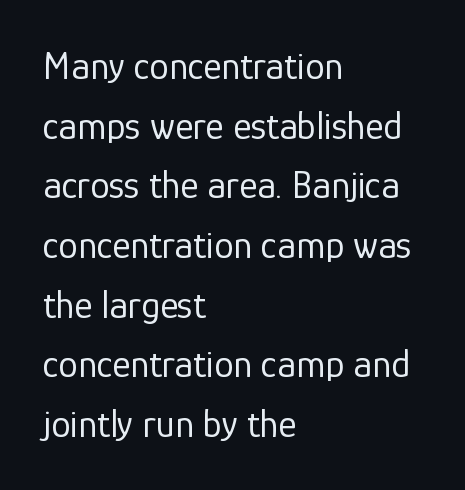
Note: no serifs on the glyphs. The rendering anchors every line to the left-hand side. Does the lettering tilt? It doesn't — this is upright. The horizontal fit of the characters is conventional and even. Letters have the restrained weight of plain body copy at most. The baseline area is clear.
